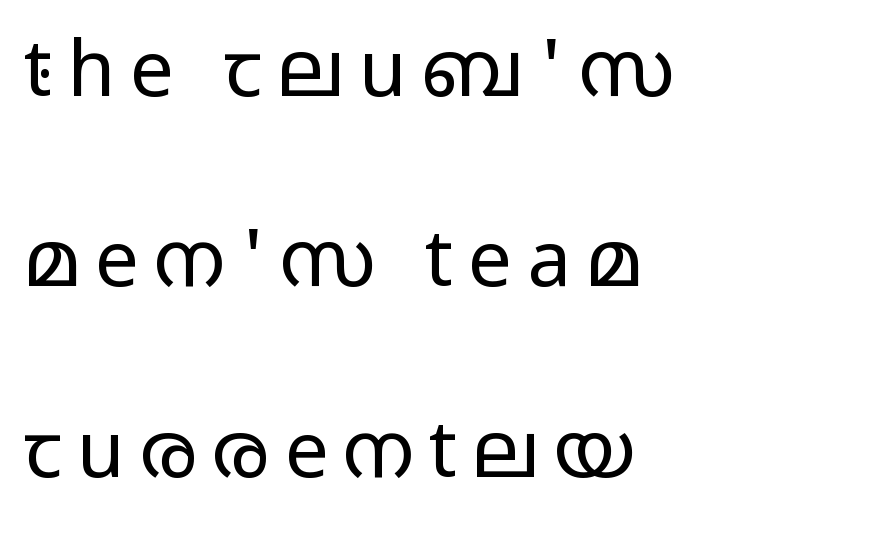
Teacher's note: observe the even left margin — that is flush-left alignment. Airy leading. Nope, no serifs anywhere on these letters. Nobody drew a line under any word here. Characters remain perfectly vertical along every line. Spacing verdict: proportional, widths tailored to each character.
